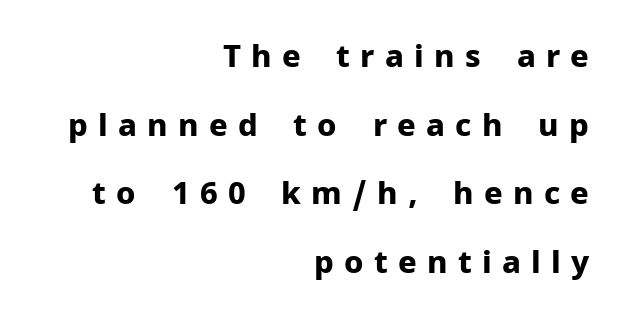
{"serif": "no", "italic": "no", "bold": "yes", "weight": "bold", "width": "normal", "stroke_contrast": "low", "x_height": "medium", "monospaced": "no", "underline": "no", "align": "right", "line_spacing": "loose", "line_spacing_ratio": 2.21, "letter_spacing": "wide", "letter_spacing_em": 0.33, "glyph_px": 31}
